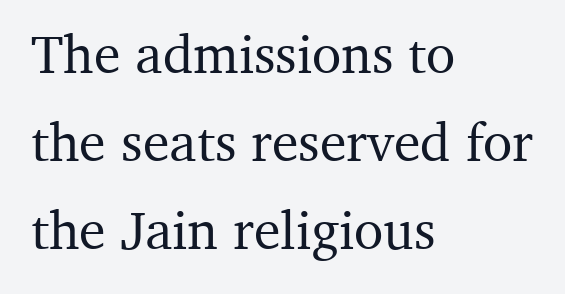
{"serif": "yes", "italic": "no", "width": "normal", "stroke_contrast": "medium", "x_height": "medium", "monospaced": "no", "underline": "no", "align": "left", "line_spacing": "normal", "line_spacing_ratio": 1.63, "letter_spacing": "normal", "letter_spacing_em": 0.0, "glyph_px": 54}
